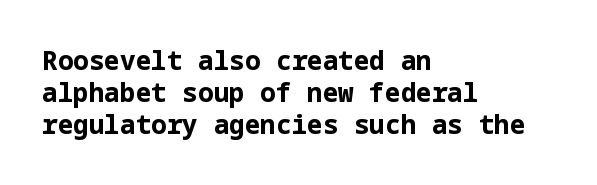
Q: Is the text bold? A: Yes.
Q: Is the text italic (slanted)? A: No, it is upright.
Q: Is the text underlined? A: No.
Q: How is the paragraph aligned? A: Left-aligned.
Q: Is the spacing between letters normal or unusually wide? A: Normal.
